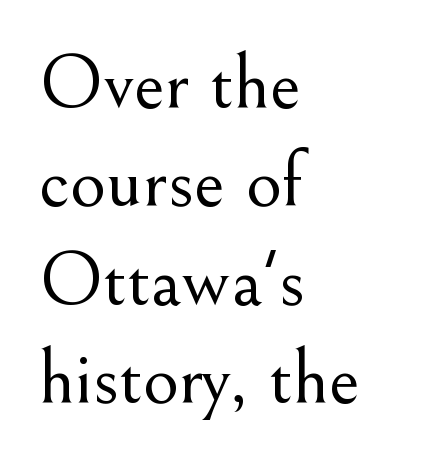
It's the straight-up-and-down kind of type. Normally led — the rows are evenly, conventionally spaced. Weight: not bold — regular or lighter. The face used here is proportionally spaced, like ordinary book or web type. Any mark beneath the type? The region is blank. The rendering keeps characters at their native spacing.
